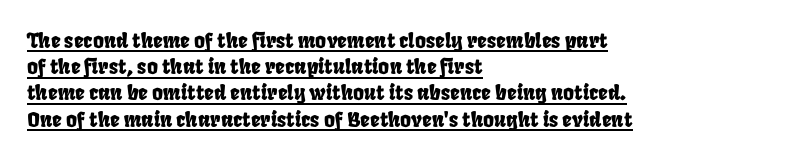
The image shows 21 px text type; set left-aligned, normal line spacing (1.25x), normal letter spacing, underlined.
